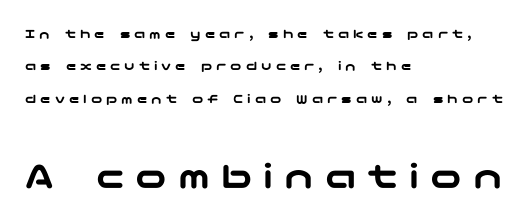
Interline gaps are noticeably wide in this sample. You can tell it's not italic because the verticals are truly vertical. The typesetter chose a ragged-right arrangement here. A sans-serif font was chosen for this passage.
